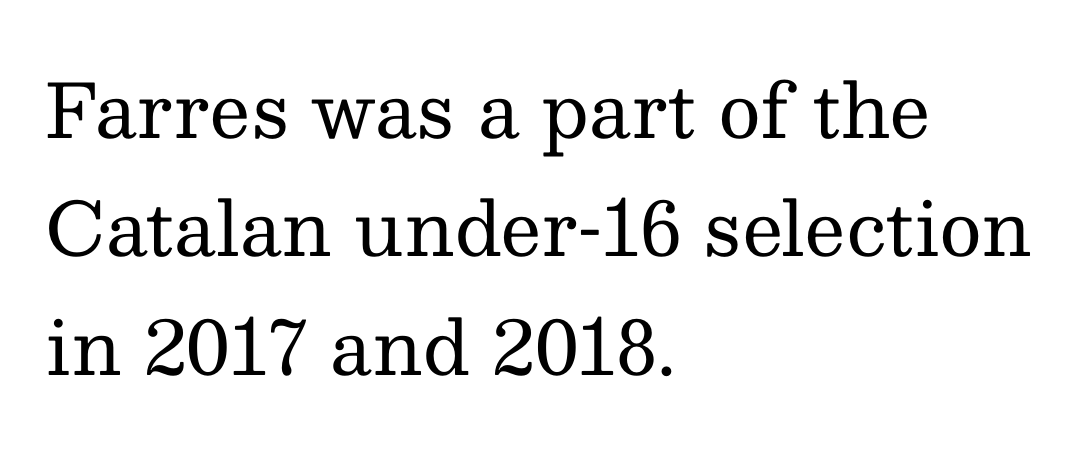
Every stem runs plumb, perpendicular to the baseline. These lines are rendered in a variable-pitch font. Default kerning and tracking; the words read as compact shapes. Students, observe: this is what conventionally led text looks like. Lines of text with bare space underneath.
